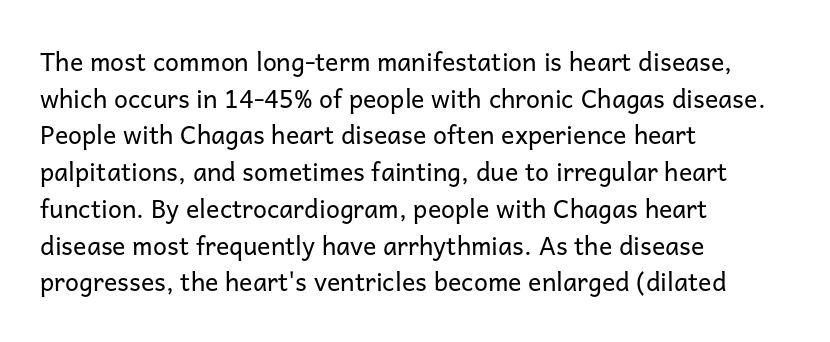
{"italic": "no", "bold": "no", "underline": "no", "align": "left", "line_spacing": "normal", "line_spacing_ratio": 1.47, "letter_spacing": "normal", "letter_spacing_em": 0.0, "glyph_px": 25}
